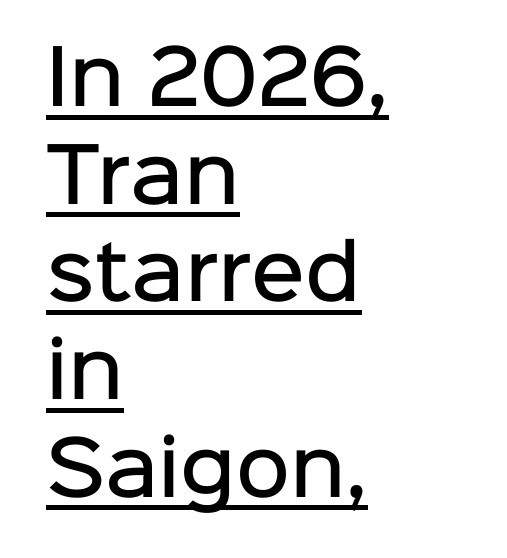
The image shows 74 px semibold sans-serif type, upright; set left-aligned, normal line spacing (1.32x), normal letter spacing, underlined; low stroke contrast and a medium x-height.
